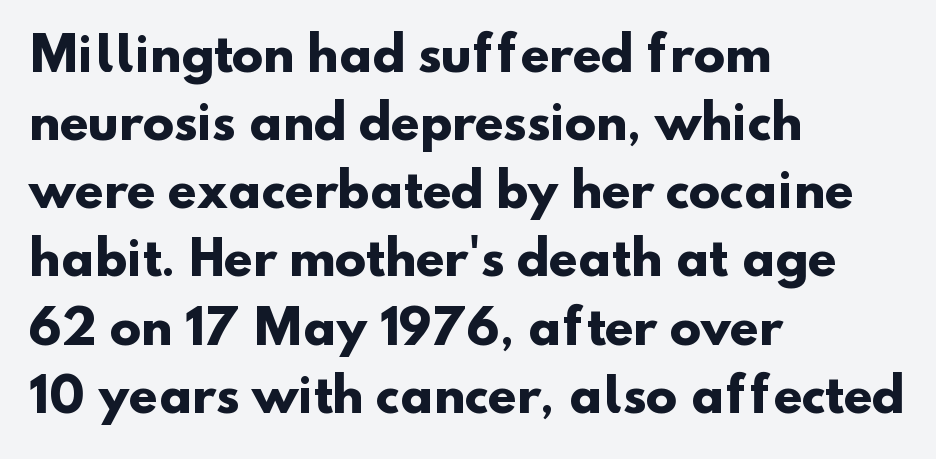
{"serif": "no", "bold": "yes", "weight": "heavy", "width": "normal", "stroke_contrast": "low", "x_height": "small", "monospaced": "no", "underline": "no", "align": "left", "line_spacing": "normal", "line_spacing_ratio": 1.45, "letter_spacing": "normal", "letter_spacing_em": 0.0, "glyph_px": 47}
